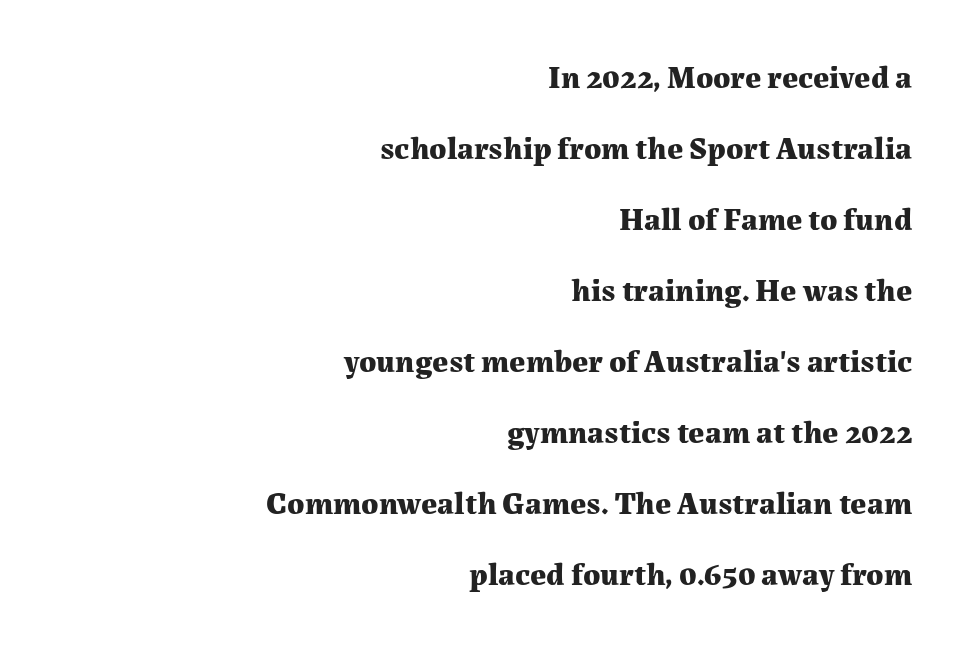
{"serif": "yes", "italic": "no", "bold": "yes", "weight": "bold", "width": "normal", "stroke_contrast": "medium", "x_height": "medium", "monospaced": "no", "underline": "no", "align": "right", "line_spacing": "loose", "line_spacing_ratio": 2.22, "letter_spacing": "normal", "letter_spacing_em": 0.0, "glyph_px": 32}
